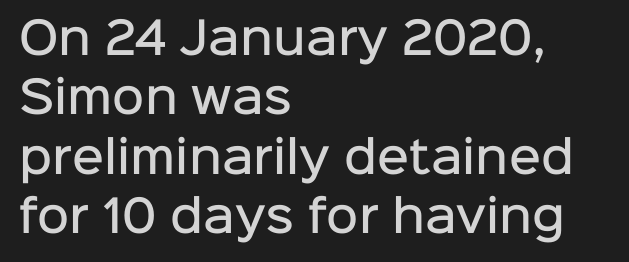
The image shows 44 px semibold sans-serif type, upright; set left-aligned, normal line spacing (1.35x), normal letter spacing, not underlined; low stroke contrast and a medium x-height.
